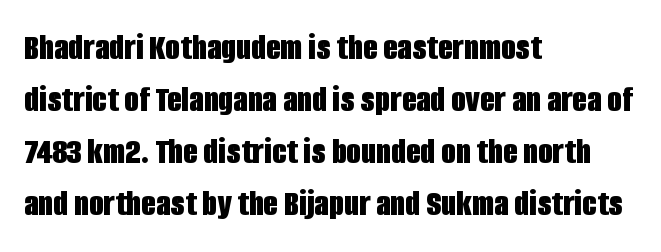
The image shows 38 px bold, condensed sans-serif type, upright; set left-aligned, normal line spacing (1.37x), normal letter spacing, not underlined; low stroke contrast and a large x-height.
